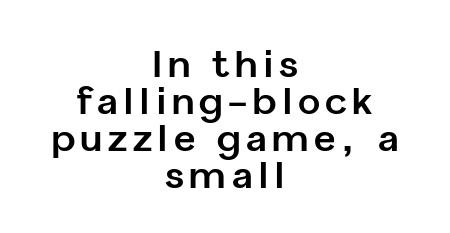
The image shows 37 px bold sans-serif type, upright; set centered, tight line spacing (1.0x), not underlined; low stroke contrast and a medium x-height.
